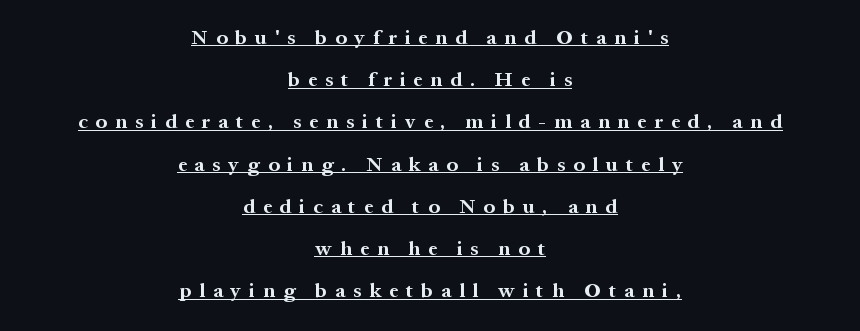
{"italic": "no", "bold": "yes", "underline": "yes", "align": "center", "line_spacing": "loose", "line_spacing_ratio": 2.11, "letter_spacing": "wide", "letter_spacing_em": 0.4, "glyph_px": 20}
